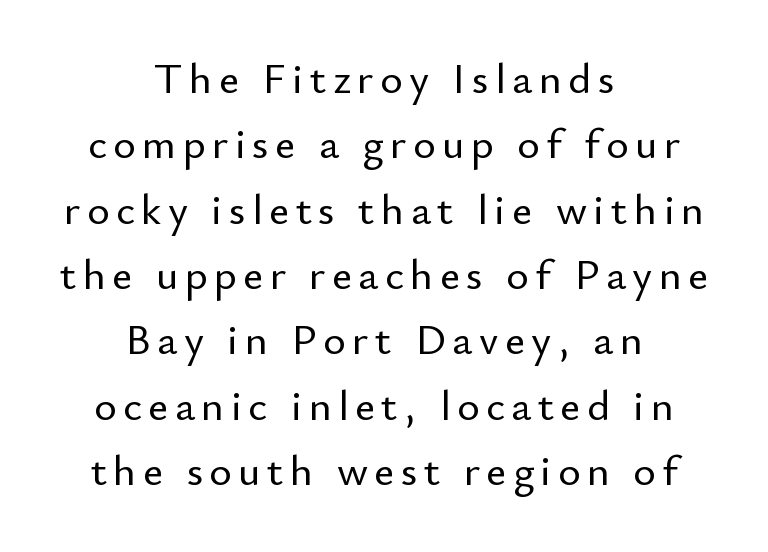
The image shows 43 px sans-serif type, upright; set centered, normal line spacing (1.52x), not underlined; low stroke contrast and a small x-height.
